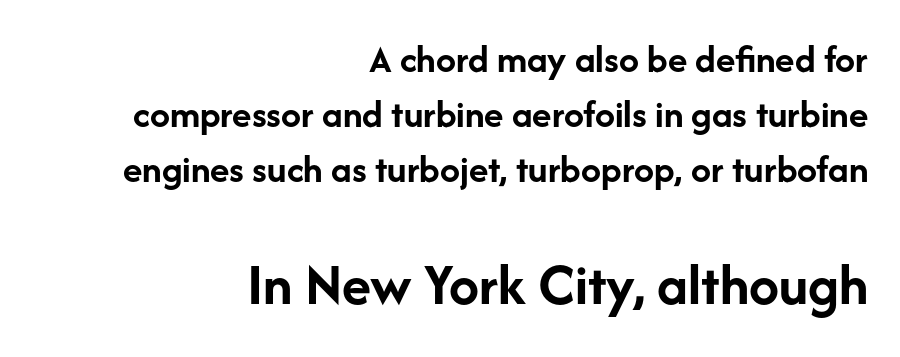
The font is running at its bold setting. No feet cap the strokes, marking this as sans-serif type. Normally led — the rows are evenly, conventionally spaced. No extra tracking has been applied to these lines.
